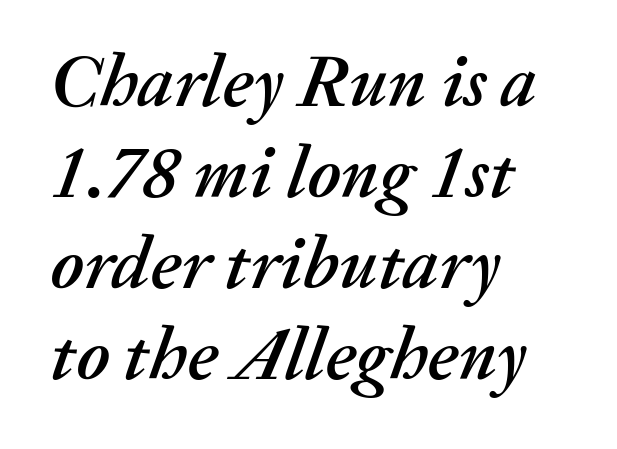
The rag falls on the right side of this text block. The passage shown is typed in a proportional face where columns would drift. Nothing unusual about the tracking: characters are spaced as the font intends. Slanted lettering throughout.
